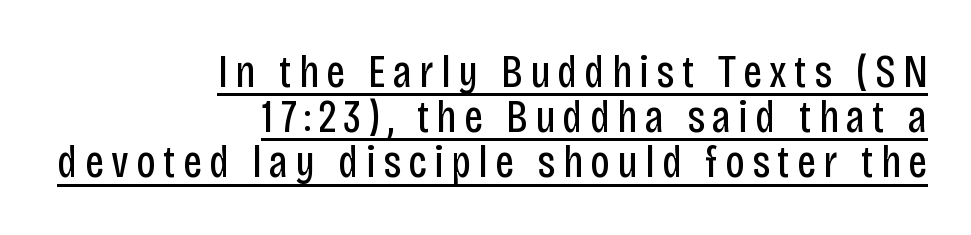
The image shows 46 px regular-weight, condensed sans-serif type, upright; set right-aligned, tight line spacing (0.98x), underlined; low stroke contrast and a large x-height.
